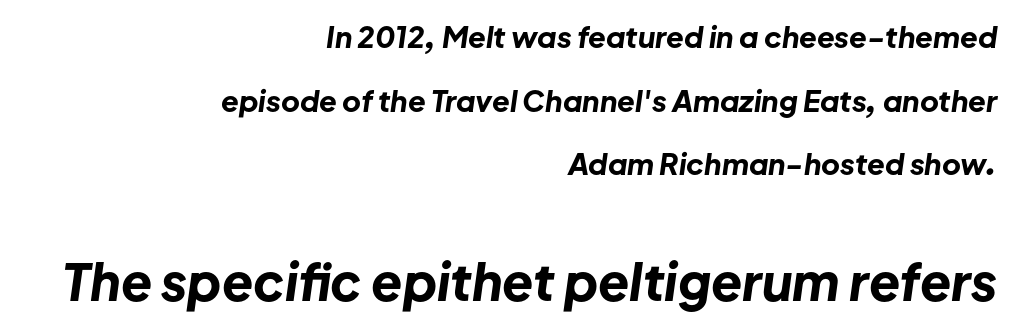
Q: Is the text bold? A: Yes.
Q: Is the text italic (slanted)? A: Yes, it leans right by about 8 degrees.
Q: Is the text underlined? A: No.
Q: How is the paragraph aligned? A: Right-aligned.
Q: Is the spacing between letters normal or unusually wide? A: Normal.
Q: Is the spacing between lines tight, normal or loose? A: Loose.
Q: Which block of text is set in a larger size, the first (top) or the second (bottom)? A: The second (bottom) one.
Q: Width (condensed, normal, or wide)? A: Normal.
Q: Stroke contrast? A: Low.
Q: x-height? A: Medium.
Q: Monospaced? A: No.
